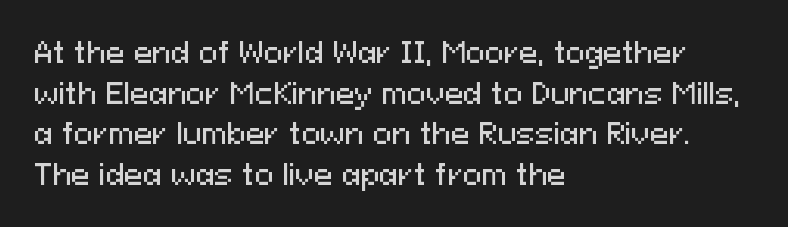
The image shows 28 px sans-serif type, upright; set left-aligned, normal line spacing (1.45x), normal letter spacing, not underlined; medium stroke contrast and a medium x-height.
